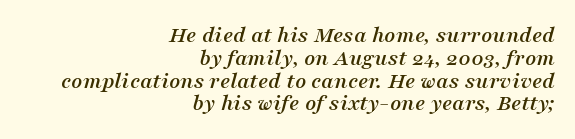
The image shows 24 px text type, italic (leaning right); set right-aligned, tight line spacing (0.95x), normal letter spacing, not underlined.
